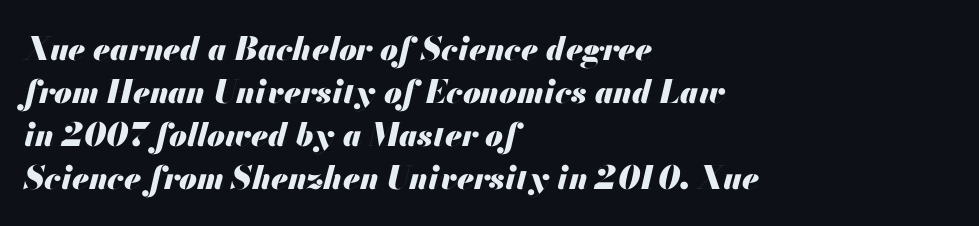
{"italic": "yes", "lean": "right", "slant_degrees": 13, "bold": "yes", "weight": "heavy", "width": "normal", "stroke_contrast": "medium", "x_height": "small", "monospaced": "no", "underline": "no", "align": "left", "line_spacing": "normal", "line_spacing_ratio": 1.34, "letter_spacing": "normal", "letter_spacing_em": 0.0, "glyph_px": 32}
